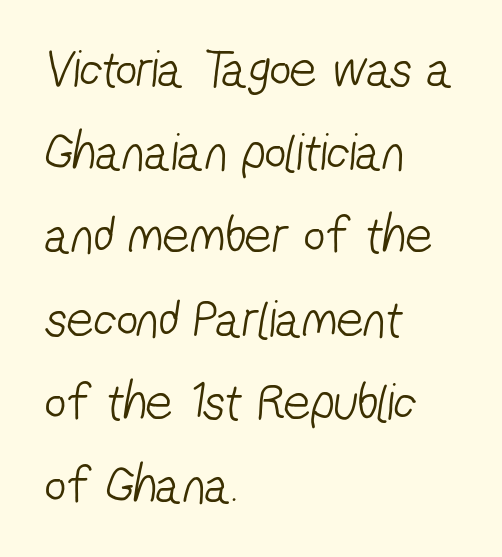
The image shows 53 px light, condensed sans-serif type; set left-aligned, normal line spacing (1.57x), normal letter spacing, not underlined; low stroke contrast and a medium x-height.
